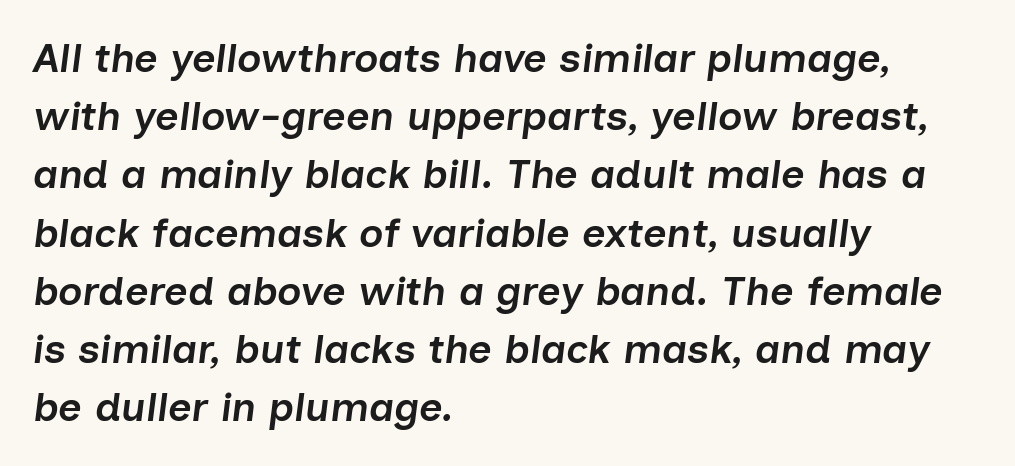
{"italic": "yes", "lean": "right", "slant_degrees": 7, "bold": "semi", "weight": "semibold", "width": "normal", "stroke_contrast": "low", "x_height": "medium", "monospaced": "no", "underline": "no", "align": "left", "line_spacing": "normal", "line_spacing_ratio": 1.42, "letter_spacing": "normal", "letter_spacing_em": 0.0, "glyph_px": 41}
